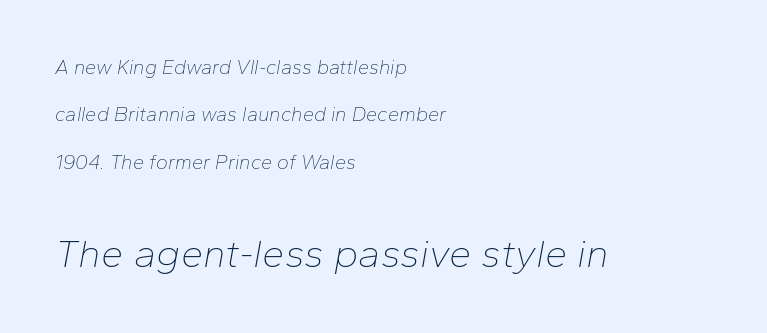
Q: Is the text bold? A: No.
Q: Is the text italic (slanted)? A: Yes, it leans right by about 10 degrees.
Q: Is the text underlined? A: No.
Q: How is the paragraph aligned? A: Left-aligned.
Q: Is the spacing between letters normal or unusually wide? A: Normal.
Q: Is the spacing between lines tight, normal or loose? A: Loose.
Q: Which block of text is set in a larger size, the first (top) or the second (bottom)? A: The second (bottom) one.
Q: Width (condensed, normal, or wide)? A: Normal.
Q: Stroke contrast? A: Low.
Q: x-height? A: Medium.
Q: Monospaced? A: No.
